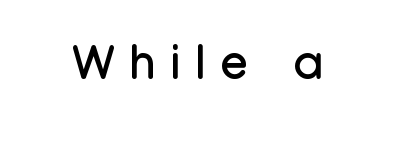
The image shows 48 px condensed sans-serif type, upright; set unusually wide letter spacing (+0.33 em), not underlined; low stroke contrast and a medium x-height.
